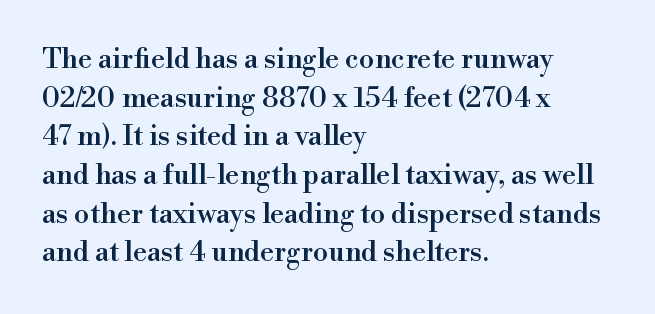
{"serif": "yes", "italic": "no", "width": "normal", "x_height": "small", "monospaced": "no", "underline": "no", "align": "left", "line_spacing": "normal", "line_spacing_ratio": 1.38, "letter_spacing": "normal", "letter_spacing_em": 0.0, "glyph_px": 28}
